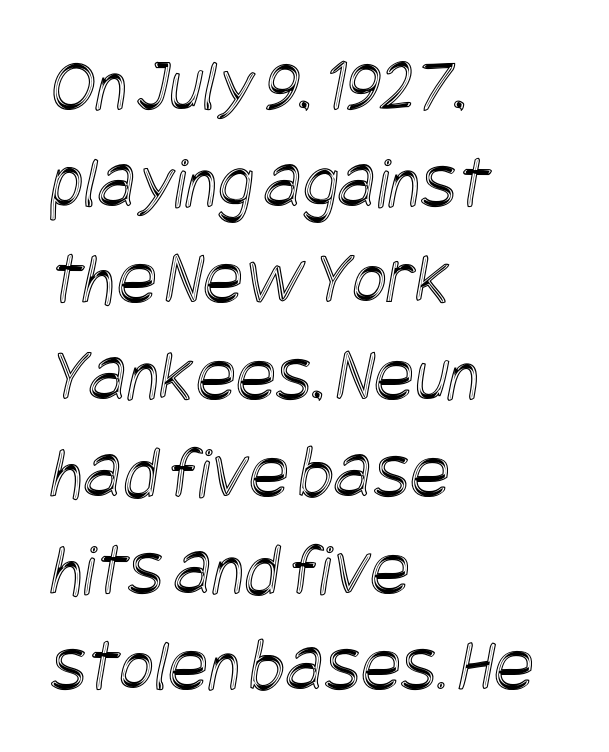
The image shows 75 px condensed type; set left-aligned, normal line spacing (1.29x), normal letter spacing, not underlined; a large x-height.
